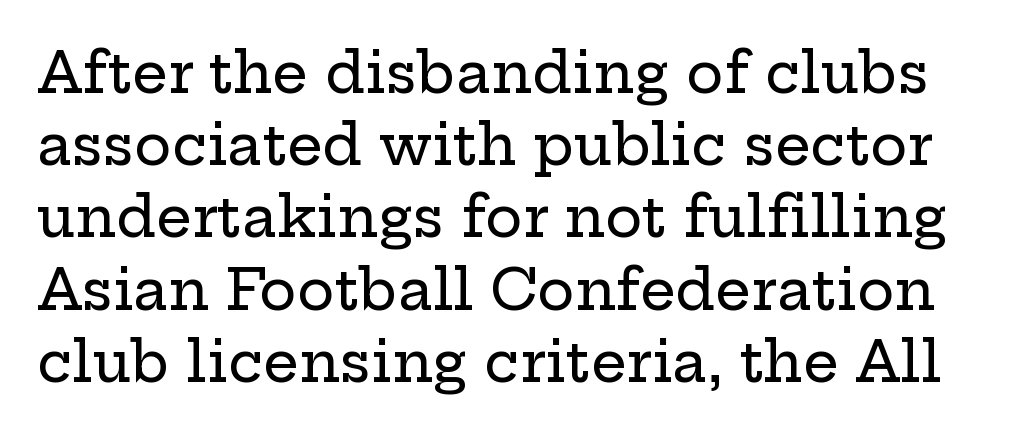
How are the letters spaced? Ordinarily, with no added tracking. The specimen omits any rule beneath the text block's lines. The letters stand straight up with perfectly vertical stems. Line spacing here is normal.
